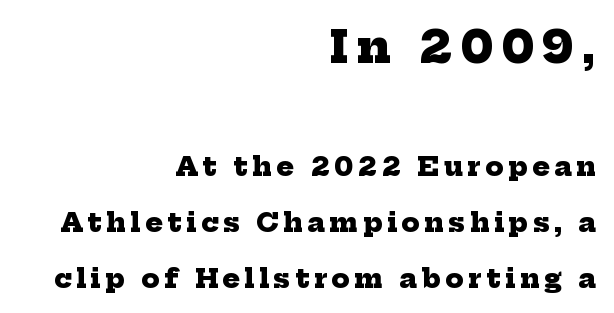
Q: Is the text bold? A: Yes.
Q: Is the typeface a serif or a sans-serif typeface? A: Serif.
Q: Is the text underlined? A: No.
Q: How is the paragraph aligned? A: Right-aligned.
Q: Is the spacing between lines tight, normal or loose? A: Loose.
Q: Which block of text is set in a larger size, the first (top) or the second (bottom)? A: The first (top) one.
Q: Width (condensed, normal, or wide)? A: Normal.
Q: Stroke contrast? A: Low.
Q: x-height? A: Medium.
Q: Monospaced? A: No.
